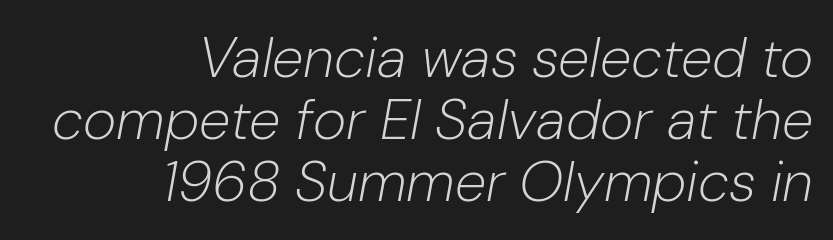
{"italic": "yes", "lean": "right", "slant_degrees": 10, "bold": "no", "weight": "light", "width": "normal", "stroke_contrast": "low", "x_height": "medium", "monospaced": "no", "underline": "no", "align": "right", "line_spacing": "tight", "line_spacing_ratio": 1.09, "letter_spacing": "normal", "letter_spacing_em": 0.0, "glyph_px": 57}
